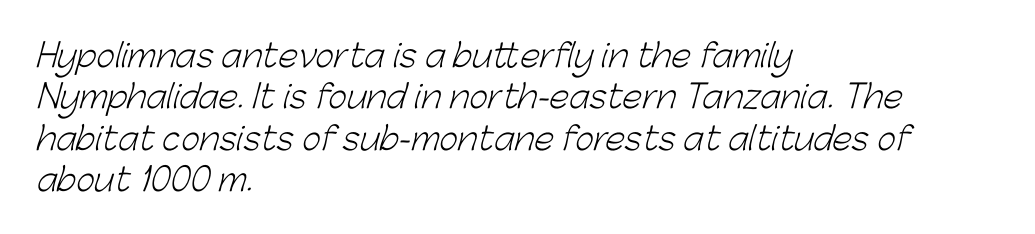
{"serif": "no", "bold": "no", "weight": "light", "width": "normal", "stroke_contrast": "low", "x_height": "medium", "monospaced": "no", "underline": "no", "align": "left", "line_spacing": "normal", "line_spacing_ratio": 1.29, "letter_spacing": "normal", "letter_spacing_em": 0.0, "glyph_px": 32}
